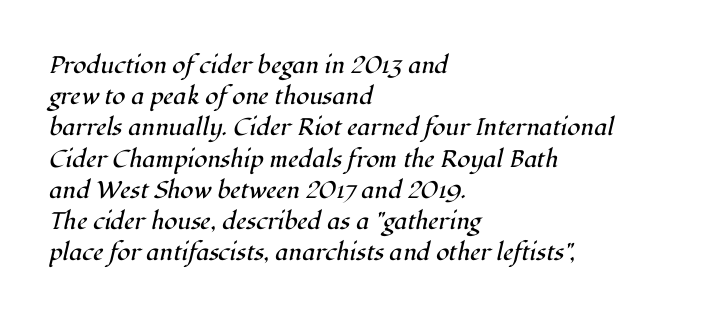
Q: Is the text bold? A: No.
Q: Is the text italic (slanted)? A: Yes, it leans right by about 12 degrees.
Q: Is the text underlined? A: No.
Q: How is the paragraph aligned? A: Left-aligned.
Q: Is the spacing between letters normal or unusually wide? A: Normal.
Q: Is the spacing between lines tight, normal or loose? A: Normal.
